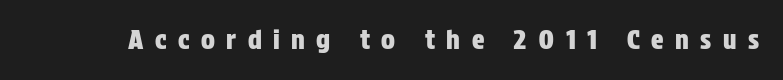
The foot of each line stays bare and open. Characters follow at a spacing far wider than the type designer built in. These lines were composed using upright roman letters.
